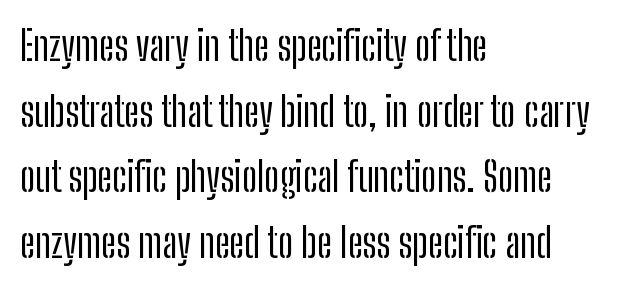
Looks like regular typesetting: each glyph gets only the width it needs. A clean baseline with only descenders dipping below it. These lines stack with their left ends in a neat column. Words appear dense and cohesive because spacing is normal. Ascenders rise straight up at ninety degrees. What kind of face is this? One without serifs — a sans.
